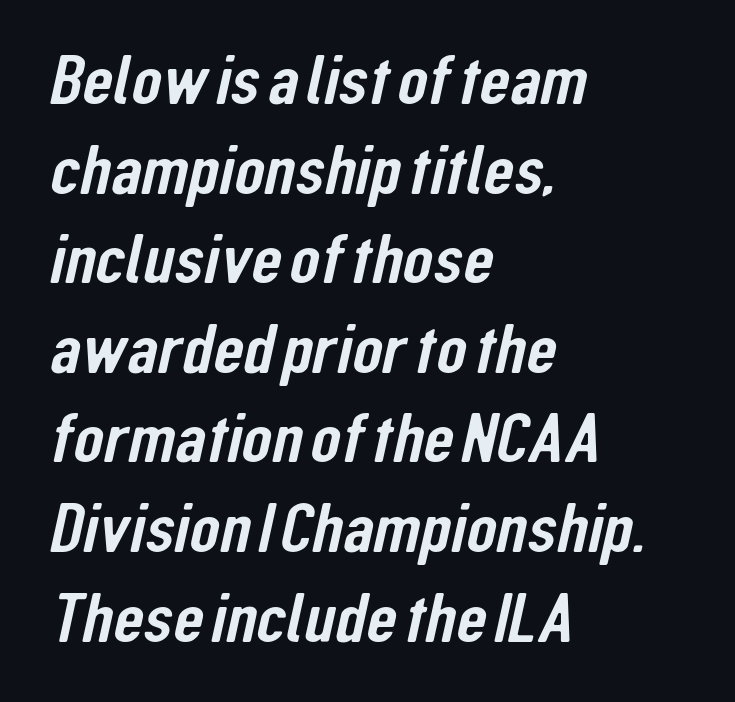
Q: Is the typeface a serif or a sans-serif typeface? A: Sans-serif.
Q: Is the text underlined? A: No.
Q: How is the paragraph aligned? A: Left-aligned.
Q: Is the spacing between letters normal or unusually wide? A: Normal.
Q: Is the spacing between lines tight, normal or loose? A: Normal.
Q: Width (condensed, normal, or wide)? A: Condensed.
Q: Stroke contrast? A: Low.
Q: x-height? A: Medium.
Q: Monospaced? A: No.
